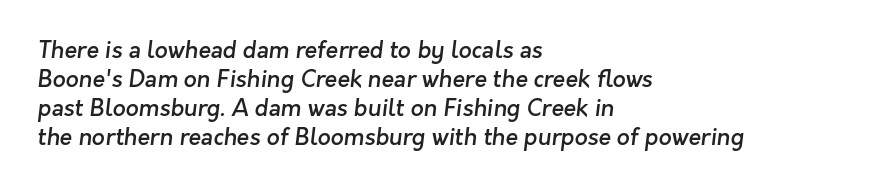
The image shows 23 px text type; set left-aligned, normal line spacing (1.26x), normal letter spacing, not underlined.
